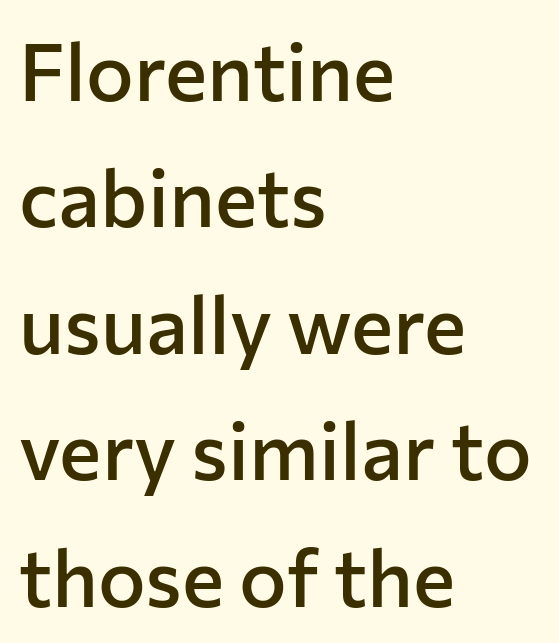
These lines are composed in type without serifs. The rendering keeps characters at their native spacing. The lettering holds an erect, upright posture throughout. Lines of text with bare space underneath. The passage shown stacks its lines at a standard gap. What weight is shown? A semibold, between regular and bold.
